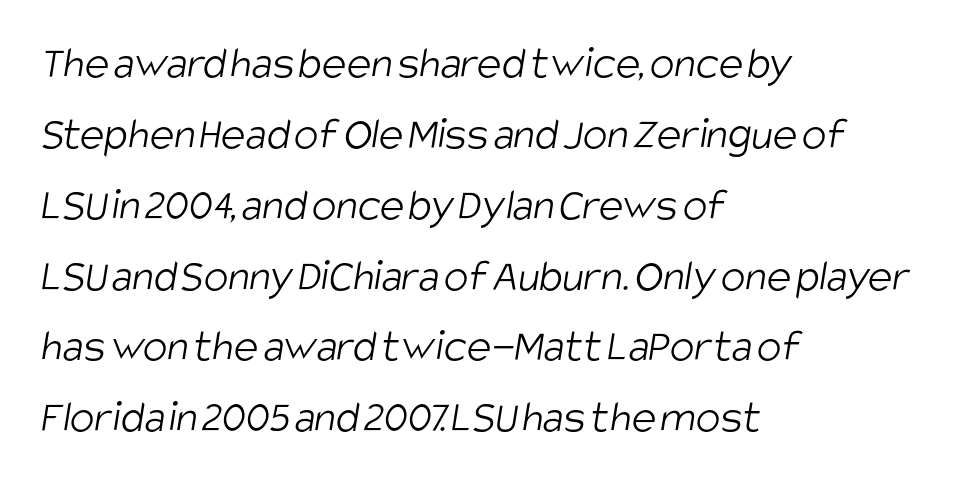
The image shows 46 px light, condensed sans-serif type; set left-aligned, normal line spacing (1.54x), normal letter spacing, not underlined; low stroke contrast and a large x-height.
